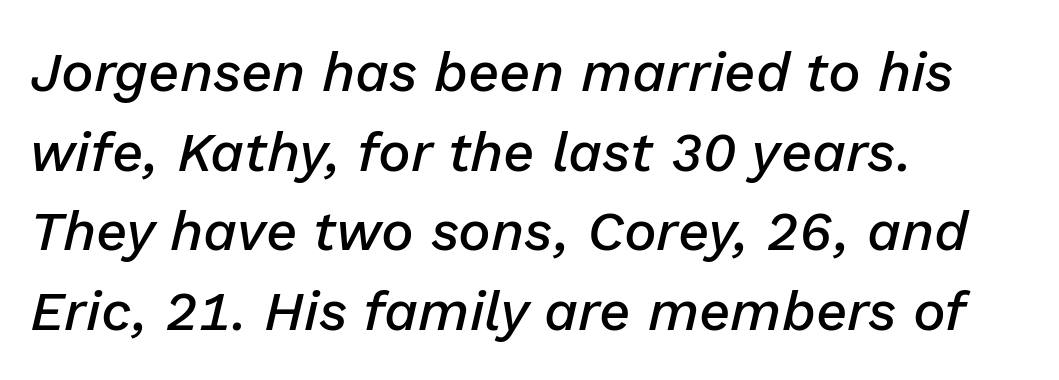
The image shows 55 px semibold type, italic (leaning right); set left-aligned, normal line spacing (1.45x), normal letter spacing, not underlined; low stroke contrast and a medium x-height.
